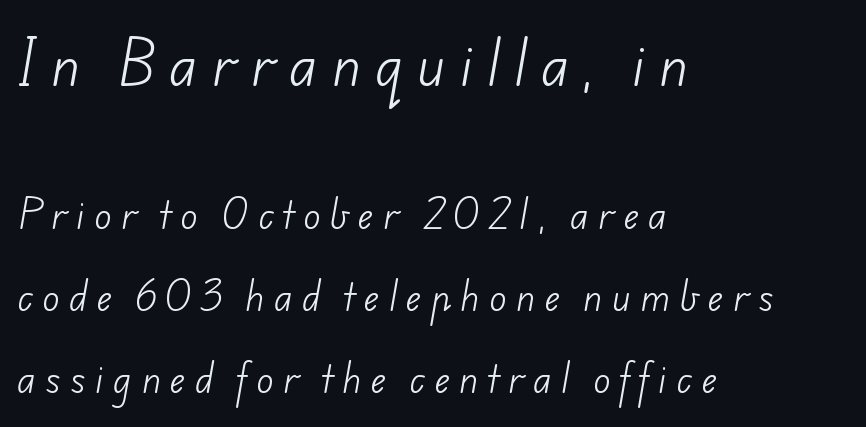
Q: Is the text bold? A: No.
Q: Is the typeface a serif or a sans-serif typeface? A: Sans-serif.
Q: Is the text underlined? A: No.
Q: How is the paragraph aligned? A: Left-aligned.
Q: Is the spacing between letters normal or unusually wide? A: Unusually wide.
Q: Is the spacing between lines tight, normal or loose? A: Loose.
Q: Which block of text is set in a larger size, the first (top) or the second (bottom)? A: The first (top) one.
Q: Width (condensed, normal, or wide)? A: Normal.
Q: Stroke contrast? A: Low.
Q: x-height? A: Small.
Q: Monospaced? A: No.
